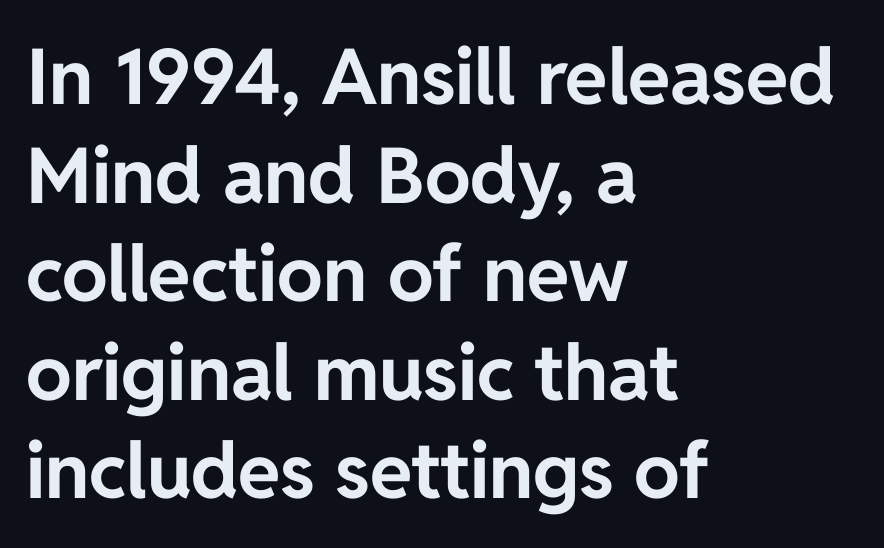
The text was rendered using a sans face with plain stroke endings. The zone under the glyphs is completely vacant. Heavy-handed strokes throughout: this text is bold. Horizontal bands of white between lines are of average thickness.
